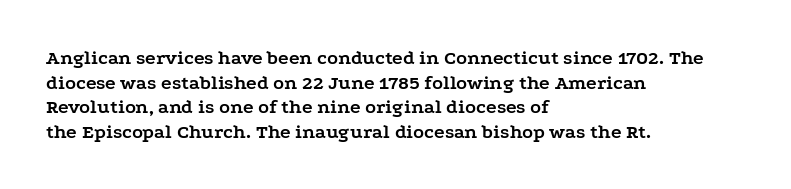
The image shows 20 px bold type, upright; set left-aligned, line spacing 1.23x, normal letter spacing, not underlined.
